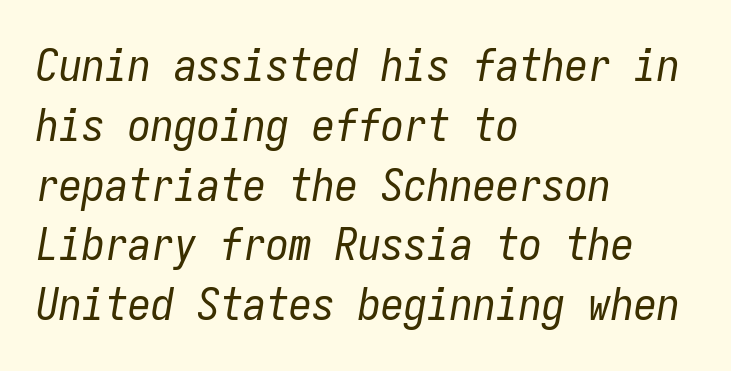
Q: Is the text bold? A: No.
Q: Is the text italic (slanted)? A: Yes, it leans right by about 9 degrees.
Q: Is the text underlined? A: No.
Q: How is the paragraph aligned? A: Left-aligned.
Q: Is the spacing between letters normal or unusually wide? A: Normal.
Q: Is the spacing between lines tight, normal or loose? A: Normal.
Q: Width (condensed, normal, or wide)? A: Condensed.
Q: Stroke contrast? A: Low.
Q: x-height? A: Medium.
Q: Monospaced? A: Yes.
